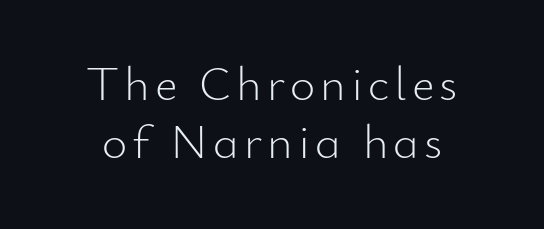
{"serif": "no", "italic": "no", "bold": "no", "weight": "light", "width": "normal", "stroke_contrast": "low", "x_height": "small", "monospaced": "no", "underline": "no", "line_spacing_ratio": 1.19, "glyph_px": 49}
